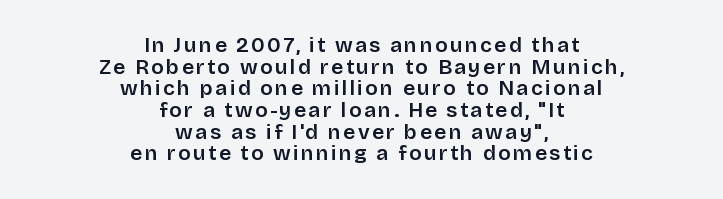
Q: Is the text italic (slanted)? A: No, it is upright.
Q: Is the text underlined? A: No.
Q: How is the paragraph aligned? A: Centered.
Q: Is the spacing between lines tight, normal or loose? A: Tight.
